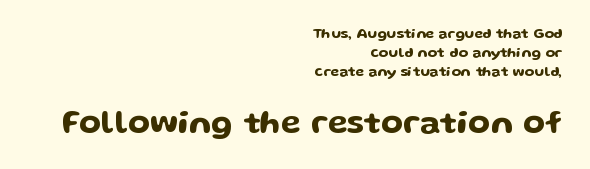
The image shows 32 px wide sans-serif type, upright; set right-aligned, normal line spacing (1.37x), normal letter spacing, not underlined; the second (bottom) block is 2.29x larger; low stroke contrast and a medium x-height.
